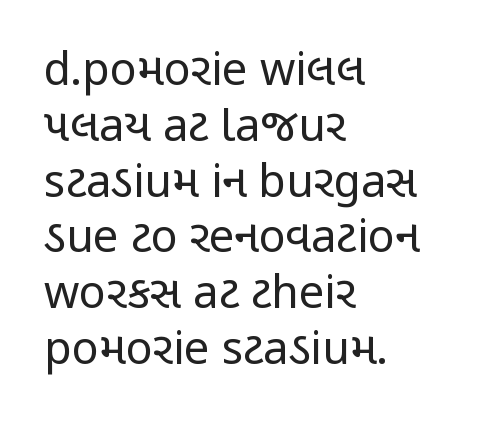
Q: Is the text bold? A: No.
Q: Is the text italic (slanted)? A: No, it is upright.
Q: Is the typeface a serif or a sans-serif typeface? A: Sans-serif.
Q: Is the text underlined? A: No.
Q: How is the paragraph aligned? A: Left-aligned.
Q: Is the spacing between letters normal or unusually wide? A: Normal.
Q: Width (condensed, normal, or wide)? A: Condensed.
Q: Stroke contrast? A: Low.
Q: x-height? A: Medium.
Q: Monospaced? A: No.
